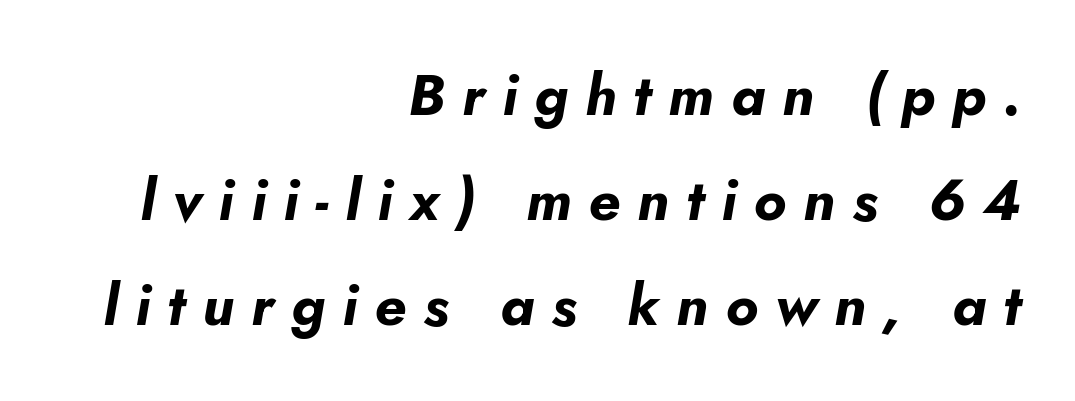
The image shows 57 px bold type, italic (leaning right); set right-aligned, line spacing 1.84x, unusually wide letter spacing (+0.3 em), not underlined; low stroke contrast and a small x-height.
